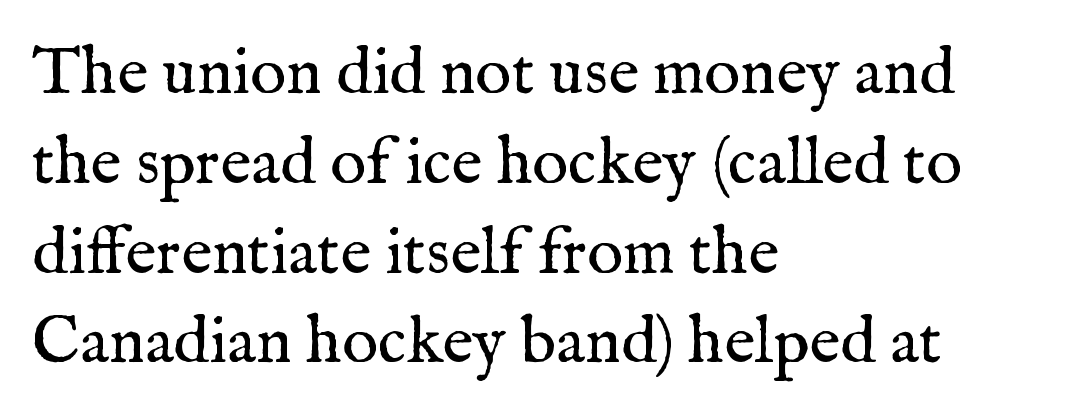
How are the letters spaced? Ordinarily, with no added tracking. The strokes carry an ordinary text weight at most. Each line starts at the same left margin while the right side varies. Words float on clear page, feet unadorned.
